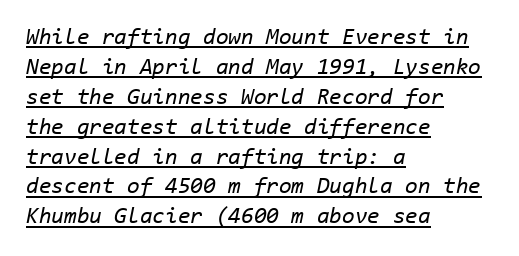
Q: Is the text bold? A: No.
Q: Is the text italic (slanted)? A: Yes, it leans right by about 11 degrees.
Q: Is the text underlined? A: Yes.
Q: How is the paragraph aligned? A: Left-aligned.
Q: Is the spacing between letters normal or unusually wide? A: Normal.
Q: Is the spacing between lines tight, normal or loose? A: Normal.
